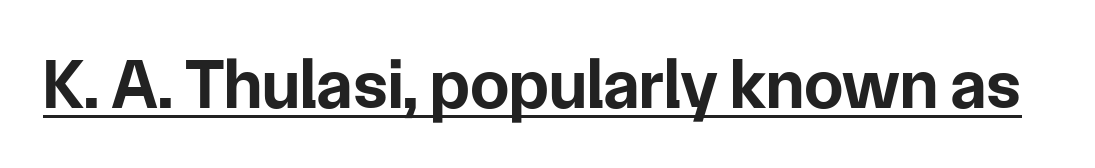
Q: Is the text bold? A: Yes.
Q: Is the text italic (slanted)? A: No, it is upright.
Q: Is the typeface a serif or a sans-serif typeface? A: Sans-serif.
Q: Is the text underlined? A: Yes.
Q: Is the spacing between letters normal or unusually wide? A: Normal.
Q: Width (condensed, normal, or wide)? A: Normal.
Q: Stroke contrast? A: Low.
Q: x-height? A: Medium.
Q: Monospaced? A: No.
